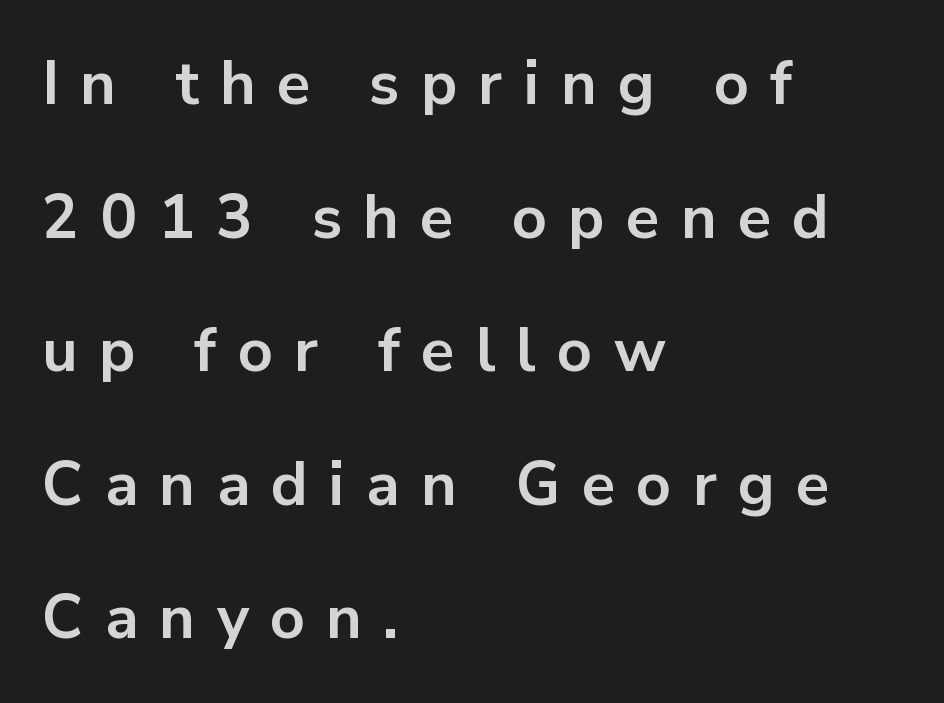
{"serif": "no", "italic": "no", "bold": "yes", "weight": "bold", "width": "normal", "stroke_contrast": "low", "x_height": "medium", "monospaced": "no", "underline": "no", "align": "left", "line_spacing": "loose", "line_spacing_ratio": 2.19, "letter_spacing": "wide", "letter_spacing_em": 0.35, "glyph_px": 61}
